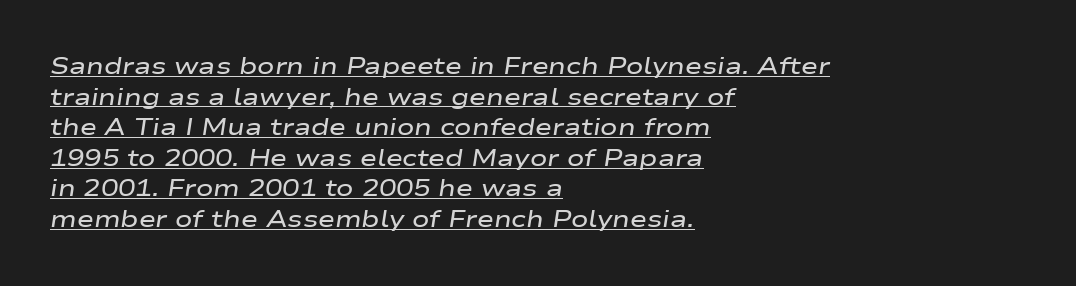
The image shows 23 px text type, italic (leaning right); set left-aligned, normal line spacing (1.33x), normal letter spacing, underlined.
